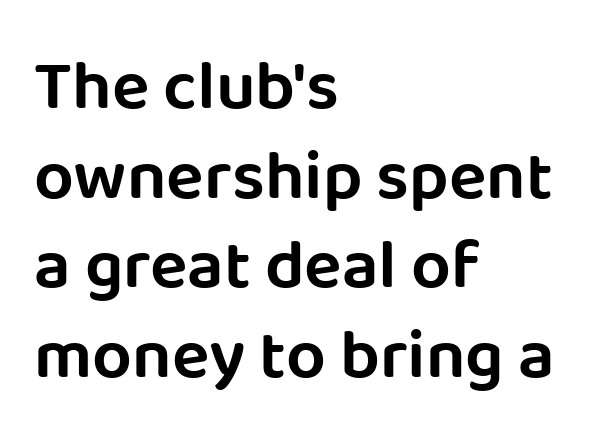
Q: Is the text italic (slanted)? A: No, it is upright.
Q: Is the typeface a serif or a sans-serif typeface? A: Sans-serif.
Q: Is the text underlined? A: No.
Q: How is the paragraph aligned? A: Left-aligned.
Q: Is the spacing between letters normal or unusually wide? A: Normal.
Q: Is the spacing between lines tight, normal or loose? A: Normal.
Q: Width (condensed, normal, or wide)? A: Normal.
Q: Stroke contrast? A: Low.
Q: x-height? A: Large.
Q: Monospaced? A: No.
